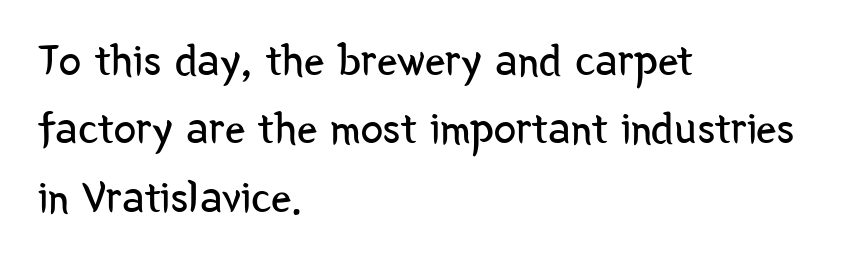
{"serif": "no", "italic": "no", "bold": "no", "weight": "regular", "width": "condensed", "stroke_contrast": "low", "x_height": "medium", "monospaced": "no", "underline": "no", "align": "left", "line_spacing": "normal", "line_spacing_ratio": 1.52, "letter_spacing": "normal", "letter_spacing_em": 0.0, "glyph_px": 45}
